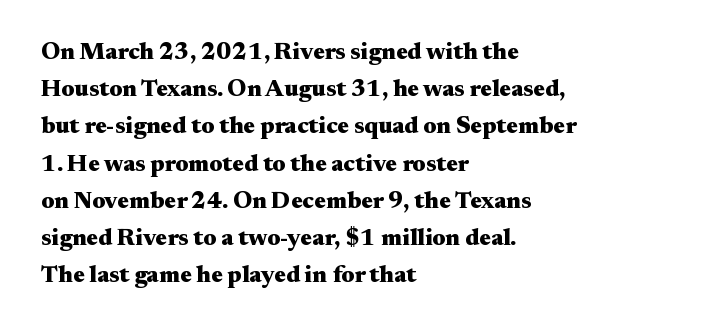
The passage shown has conventional tracking throughout. Underline: absent. The lines in this sample share a left origin and differ only in where they stop. These lines carry a lot of weight — the face is fully bold. Leading: standard. Characters remain perfectly vertical along every line.
